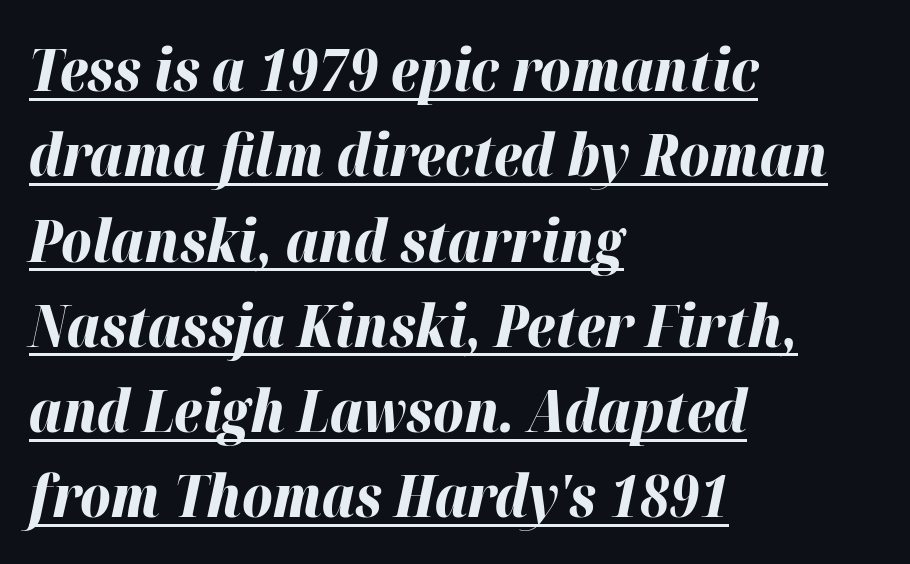
{"italic": "yes", "lean": "right", "slant_degrees": 12, "bold": "yes", "weight": "bold", "width": "normal", "stroke_contrast": "high", "x_height": "medium", "monospaced": "no", "underline": "yes", "align": "left", "line_spacing": "normal", "line_spacing_ratio": 1.47, "letter_spacing": "normal", "letter_spacing_em": 0.0, "glyph_px": 58}
